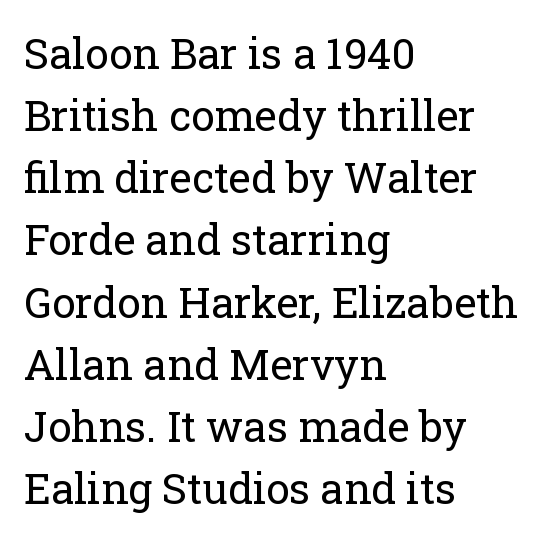
Do the characters align in a grid? No, the font is proportional. Only glyphs here, with clear space below each row. Weight: in the light-to-regular range. Nothing unusual about the tracking: characters are spaced as the font intends.
